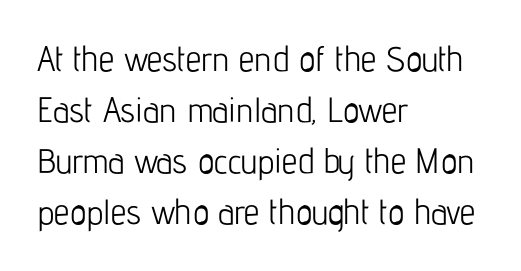
The image shows 35 px light, condensed sans-serif type, upright; set left-aligned, normal line spacing (1.46x), normal letter spacing, not underlined; low stroke contrast and a medium x-height.
